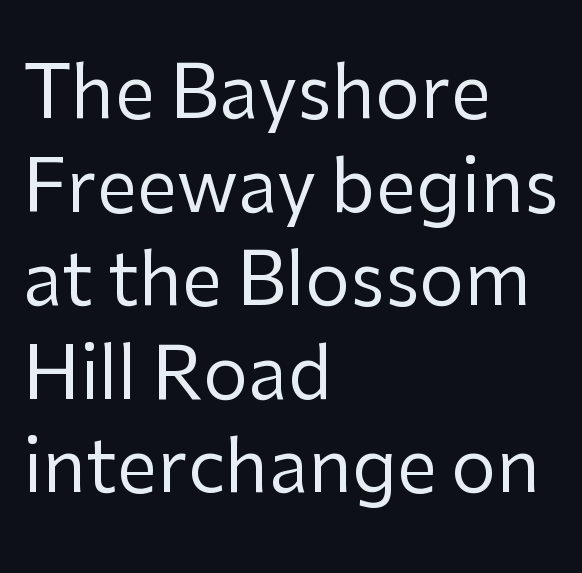
Q: Is the text bold? A: No.
Q: Is the text italic (slanted)? A: No, it is upright.
Q: Is the typeface a serif or a sans-serif typeface? A: Sans-serif.
Q: Is the text underlined? A: No.
Q: How is the paragraph aligned? A: Left-aligned.
Q: Is the spacing between letters normal or unusually wide? A: Normal.
Q: Is the spacing between lines tight, normal or loose? A: Normal.
Q: Width (condensed, normal, or wide)? A: Normal.
Q: Stroke contrast? A: Low.
Q: x-height? A: Medium.
Q: Monospaced? A: No.
